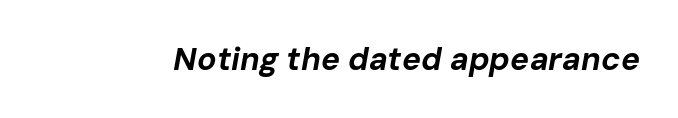
{"italic": "yes", "lean": "right", "slant_degrees": 10, "bold": "yes", "weight": "bold", "width": "normal", "stroke_contrast": "low", "x_height": "medium", "monospaced": "no", "underline": "no", "letter_spacing": "normal", "letter_spacing_em": 0.0, "glyph_px": 32}
